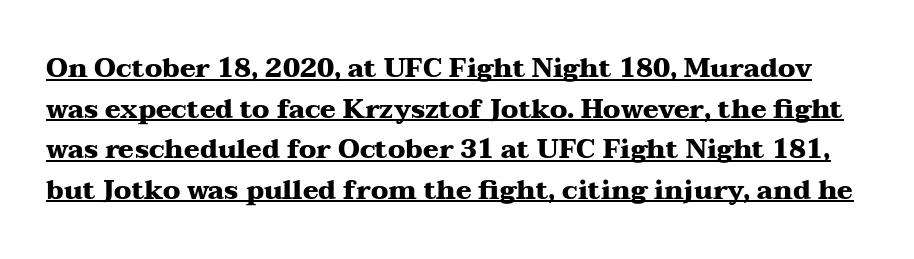
The image shows 26 px bold type, upright; set normal line spacing (1.56x), normal letter spacing, underlined.
